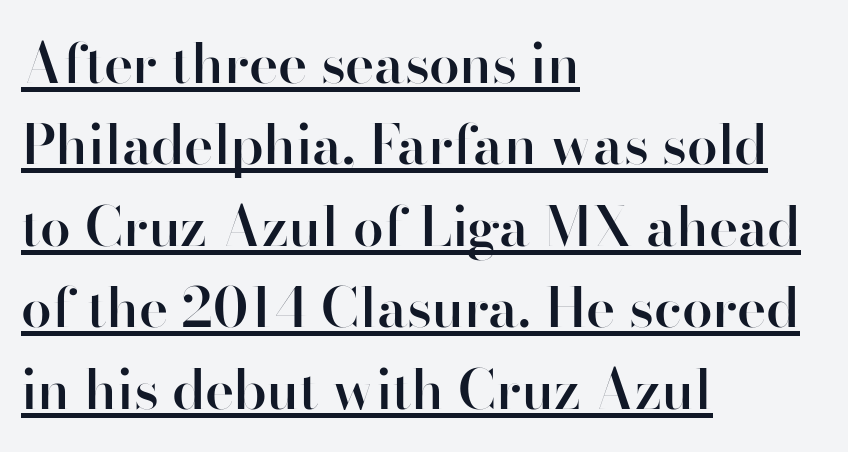
{"serif": "no", "italic": "no", "bold": "semi", "weight": "semibold", "width": "normal", "stroke_contrast": "high", "x_height": "small", "monospaced": "no", "underline": "yes", "align": "left", "line_spacing": "normal", "line_spacing_ratio": 1.48, "letter_spacing": "normal", "letter_spacing_em": 0.0, "glyph_px": 55}
